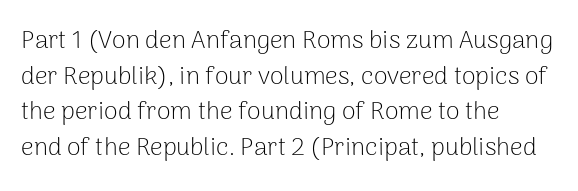
The image shows 25 px text type, upright; set left-aligned, normal line spacing (1.43x), normal letter spacing, not underlined.
